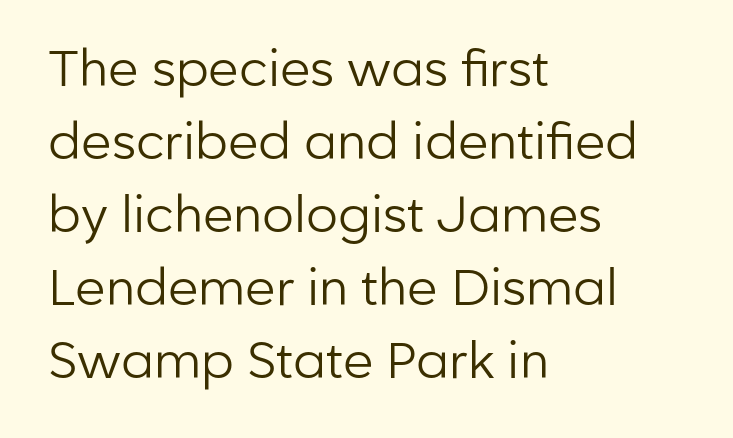
Q: Is the text bold? A: No.
Q: Is the text italic (slanted)? A: No, it is upright.
Q: Is the typeface a serif or a sans-serif typeface? A: Sans-serif.
Q: Is the text underlined? A: No.
Q: How is the paragraph aligned? A: Left-aligned.
Q: Is the spacing between letters normal or unusually wide? A: Normal.
Q: Is the spacing between lines tight, normal or loose? A: Normal.
Q: Width (condensed, normal, or wide)? A: Normal.
Q: Stroke contrast? A: Low.
Q: x-height? A: Medium.
Q: Monospaced? A: No.
